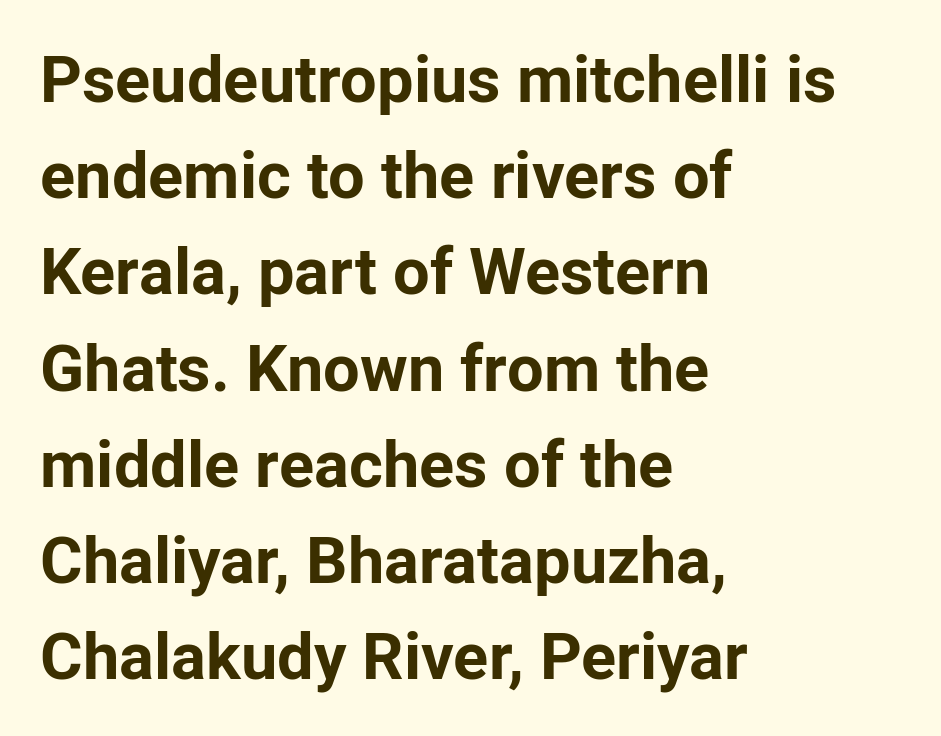
Q: Is the text bold? A: Yes.
Q: Is the text italic (slanted)? A: No, it is upright.
Q: Is the typeface a serif or a sans-serif typeface? A: Sans-serif.
Q: Is the text underlined? A: No.
Q: How is the paragraph aligned? A: Left-aligned.
Q: Is the spacing between letters normal or unusually wide? A: Normal.
Q: Is the spacing between lines tight, normal or loose? A: Normal.
Q: Width (condensed, normal, or wide)? A: Normal.
Q: Stroke contrast? A: Low.
Q: x-height? A: Medium.
Q: Monospaced? A: No.
